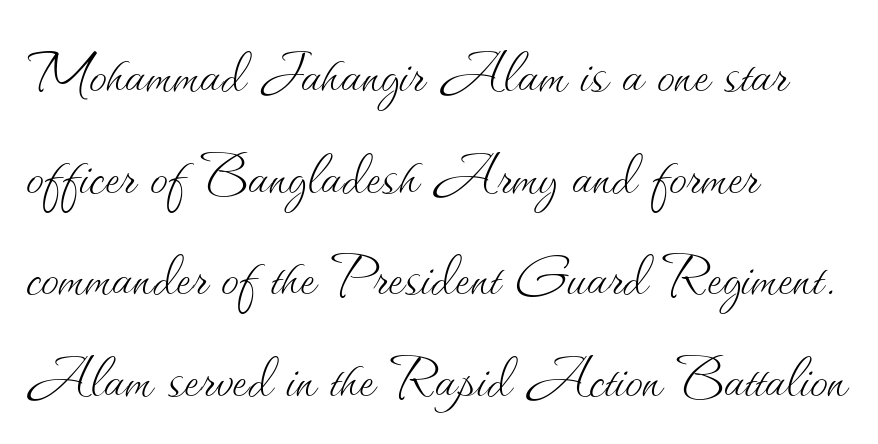
{"bold": "no", "weight": "thin", "width": "normal", "stroke_contrast": "medium", "x_height": "small", "monospaced": "no", "underline": "no", "align": "left", "line_spacing": "normal", "line_spacing_ratio": 1.41, "letter_spacing": "normal", "letter_spacing_em": 0.0, "glyph_px": 72}
